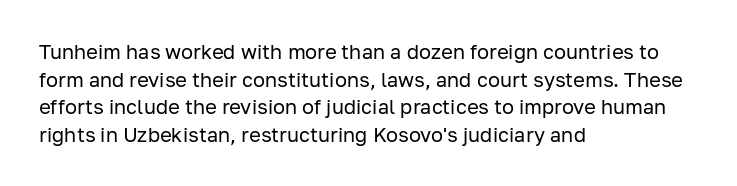
Q: Is the text bold? A: No.
Q: Is the text italic (slanted)? A: No, it is upright.
Q: Is the text underlined? A: No.
Q: How is the paragraph aligned? A: Left-aligned.
Q: Is the spacing between letters normal or unusually wide? A: Normal.
Q: Is the spacing between lines tight, normal or loose? A: Normal.
